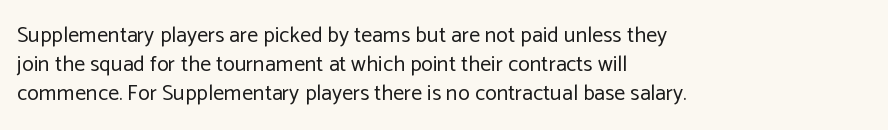
Q: Is the text bold? A: No.
Q: Is the text italic (slanted)? A: No, it is upright.
Q: Is the text underlined? A: No.
Q: How is the paragraph aligned? A: Left-aligned.
Q: Is the spacing between letters normal or unusually wide? A: Normal.
Q: Is the spacing between lines tight, normal or loose? A: Normal.
